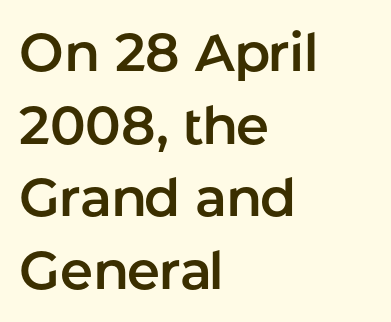
Q: Is the text italic (slanted)? A: No, it is upright.
Q: Is the typeface a serif or a sans-serif typeface? A: Sans-serif.
Q: Is the text underlined? A: No.
Q: How is the paragraph aligned? A: Left-aligned.
Q: Is the spacing between letters normal or unusually wide? A: Normal.
Q: Is the spacing between lines tight, normal or loose? A: Normal.
Q: Width (condensed, normal, or wide)? A: Normal.
Q: Stroke contrast? A: Low.
Q: x-height? A: Medium.
Q: Monospaced? A: No.
